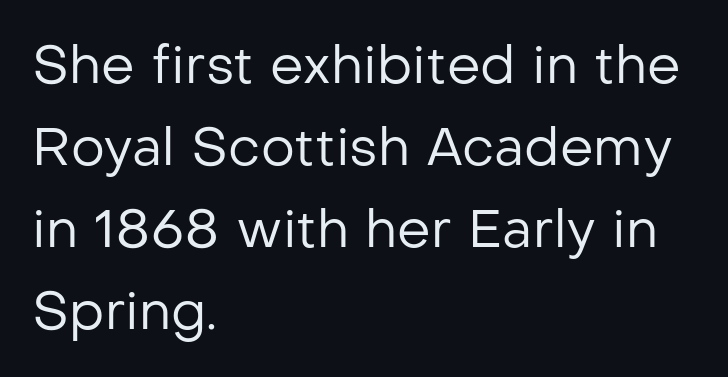
Tracking value appears to be zero — textbook default spacing. The passage shown is not underscored anywhere. Regarding serifs, this sample does without them. Line beginnings align vertically; line endings do not. The face looks like a standard text weight, possibly lighter.
